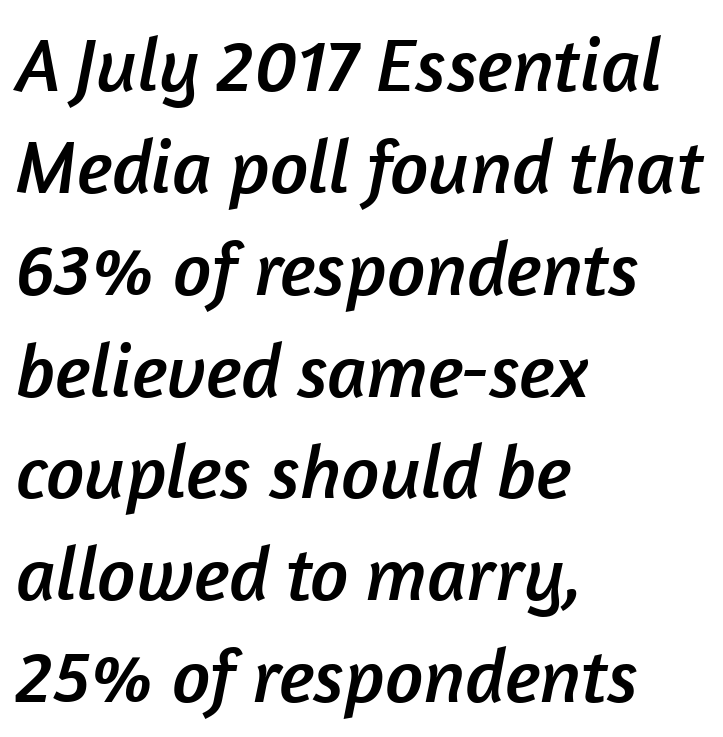
Q: Is the typeface a serif or a sans-serif typeface? A: Sans-serif.
Q: Is the text underlined? A: No.
Q: How is the paragraph aligned? A: Left-aligned.
Q: Is the spacing between letters normal or unusually wide? A: Normal.
Q: Is the spacing between lines tight, normal or loose? A: Normal.
Q: Width (condensed, normal, or wide)? A: Normal.
Q: Stroke contrast? A: Low.
Q: x-height? A: Medium.
Q: Monospaced? A: No.
